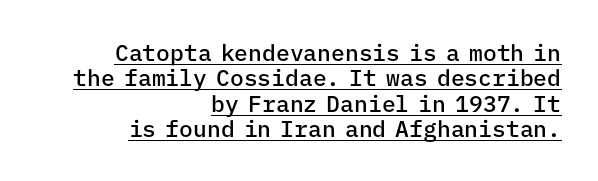
The image shows 23 px text type, upright; set right-aligned, tight line spacing (1.1x), normal letter spacing, underlined.
